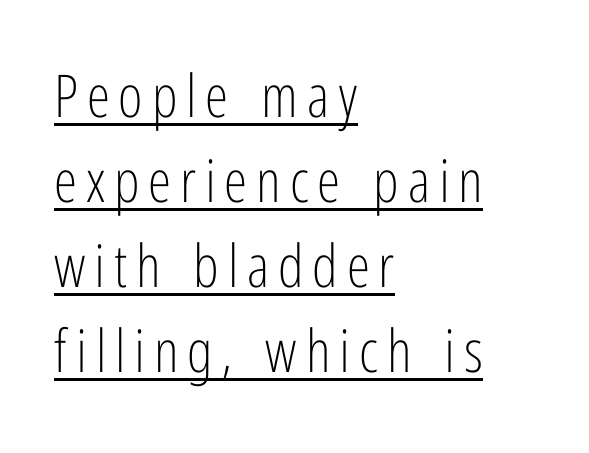
{"serif": "no", "italic": "no", "bold": "no", "weight": "light", "width": "condensed", "stroke_contrast": "low", "x_height": "medium", "monospaced": "no", "underline": "yes", "align": "left", "line_spacing": "normal", "line_spacing_ratio": 1.44, "glyph_px": 59}
